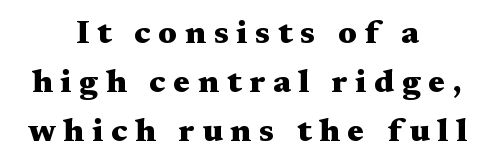
{"serif": "yes", "italic": "no", "bold": "yes", "weight": "heavy", "width": "wide", "stroke_contrast": "medium", "x_height": "medium", "monospaced": "no", "underline": "no", "align": "center", "line_spacing": "normal", "line_spacing_ratio": 1.48, "letter_spacing": "wide", "letter_spacing_em": 0.24, "glyph_px": 33}
